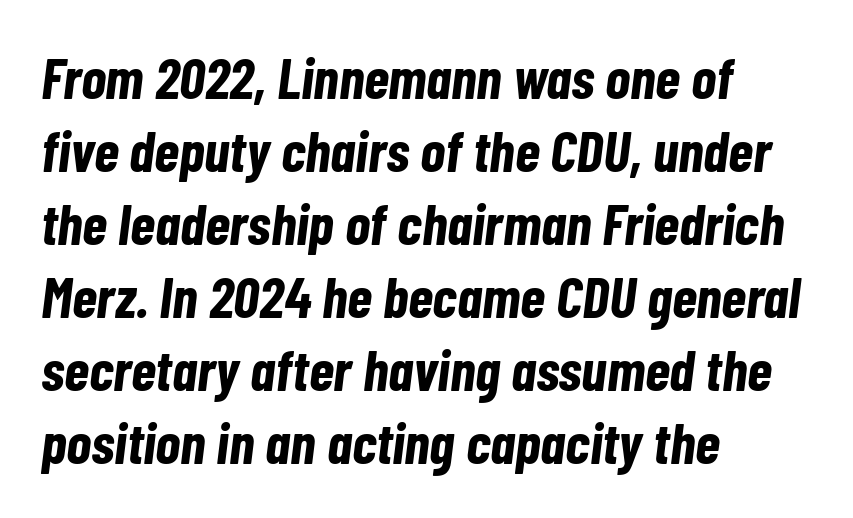
The image shows 58 px bold, condensed type, italic (leaning right); set left-aligned, normal line spacing (1.26x), normal letter spacing, not underlined; low stroke contrast and a medium x-height.
